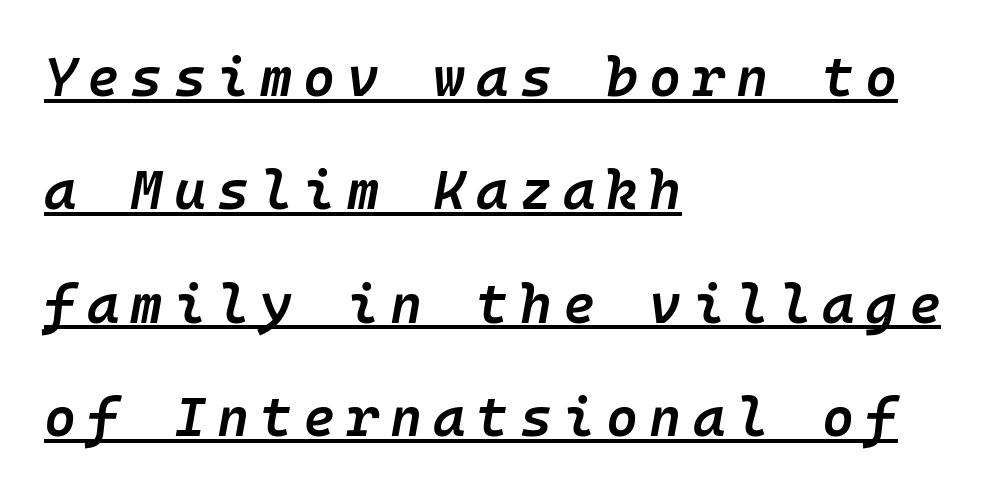
Q: Is the text bold? A: Semi-bold.
Q: Is the text italic (slanted)? A: Yes, it leans right by about 10 degrees.
Q: Is the text underlined? A: Yes.
Q: How is the paragraph aligned? A: Left-aligned.
Q: Is the spacing between letters normal or unusually wide? A: Unusually wide.
Q: Is the spacing between lines tight, normal or loose? A: Loose.
Q: Width (condensed, normal, or wide)? A: Normal.
Q: Stroke contrast? A: Low.
Q: x-height? A: Medium.
